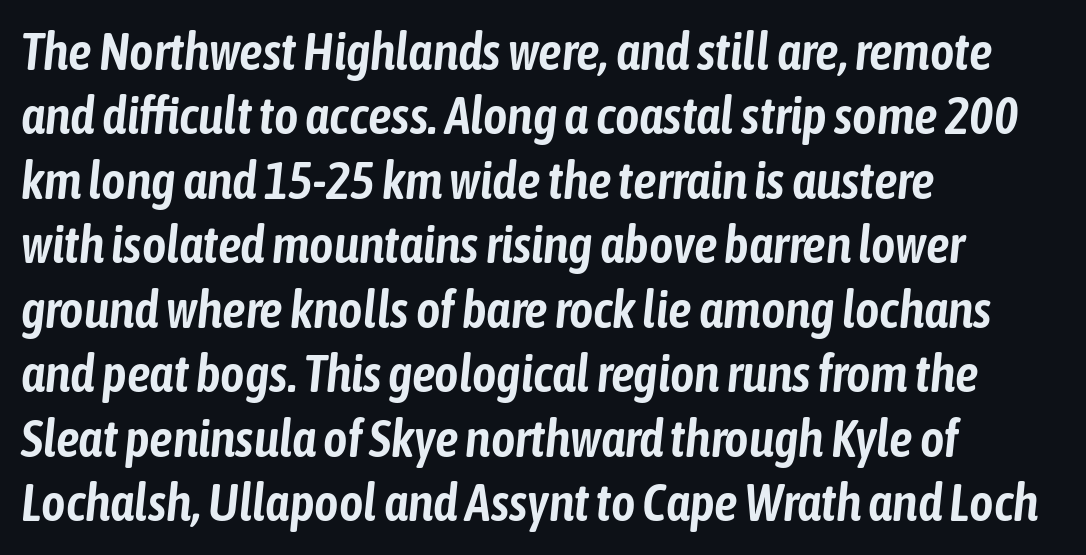
A typesetter would call this proportional, since set widths differ per character. Is the block centered? No — it sits flush against the left margin. Notice how the stems are inclined rather than vertical — that's the hallmark of italics. Nothing unusual about the tracking: characters are spaced as the font intends. A bare baseline throughout the passage.
